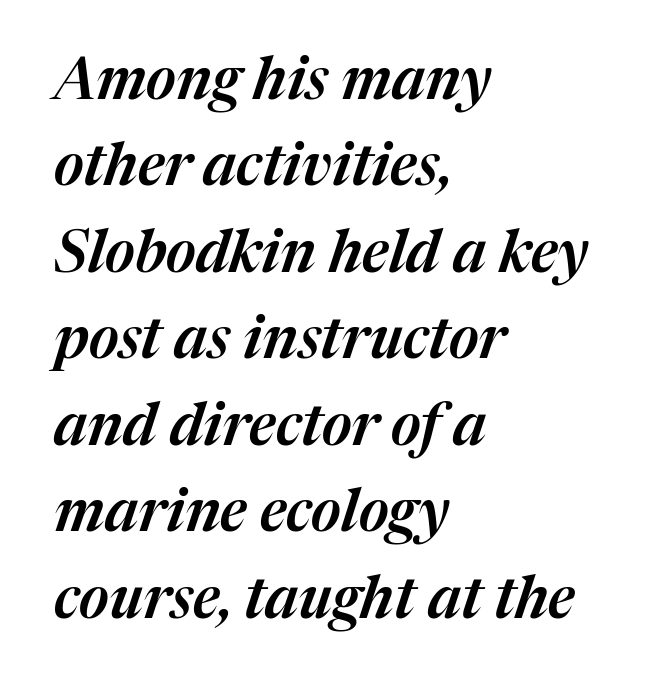
Q: Is the text italic (slanted)? A: Yes, it leans right by about 17 degrees.
Q: Is the text underlined? A: No.
Q: How is the paragraph aligned? A: Left-aligned.
Q: Is the spacing between letters normal or unusually wide? A: Normal.
Q: Is the spacing between lines tight, normal or loose? A: Normal.
Q: Width (condensed, normal, or wide)? A: Normal.
Q: Stroke contrast? A: Medium.
Q: x-height? A: Medium.
Q: Monospaced? A: No.
